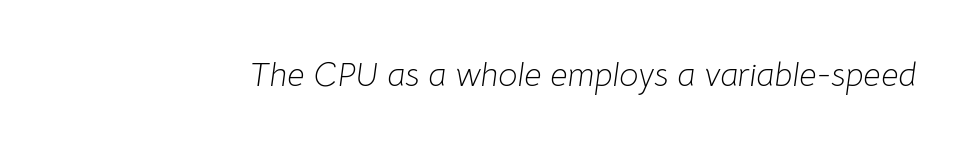
Q: Is the text bold? A: No.
Q: Is the text italic (slanted)? A: Yes, it leans right by about 8 degrees.
Q: Is the text underlined? A: No.
Q: Is the spacing between letters normal or unusually wide? A: Normal.
Q: Width (condensed, normal, or wide)? A: Normal.
Q: Stroke contrast? A: Low.
Q: x-height? A: Medium.
Q: Monospaced? A: No.
